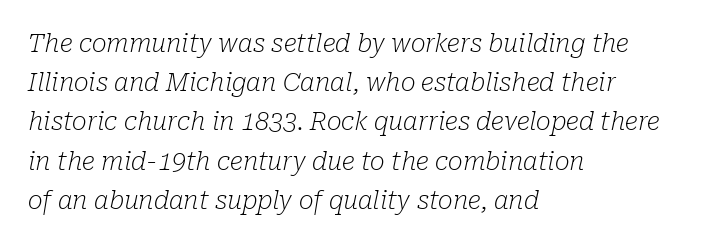
The image shows 25 px text type, italic (leaning right); set left-aligned, normal line spacing (1.57x), normal letter spacing, not underlined.
